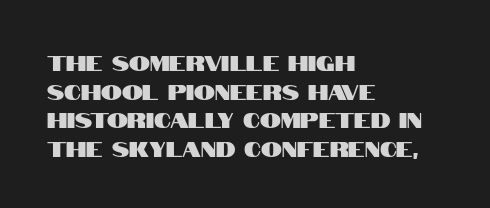
Q: Is the text italic (slanted)? A: No, it is upright.
Q: Is the text underlined? A: No.
Q: How is the paragraph aligned? A: Left-aligned.
Q: Is the spacing between letters normal or unusually wide? A: Normal.
Q: Is the spacing between lines tight, normal or loose? A: Normal.
